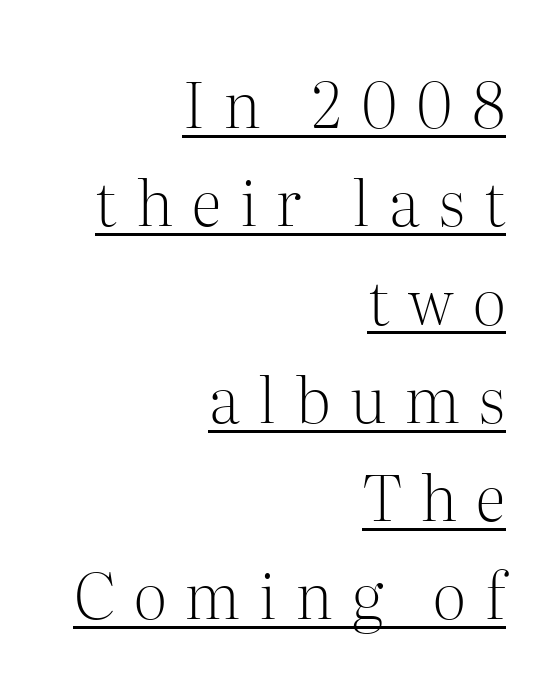
{"serif": "yes", "italic": "no", "bold": "no", "weight": "light", "width": "normal", "stroke_contrast": "medium", "x_height": "medium", "monospaced": "no", "underline": "yes", "align": "right", "line_spacing": "normal", "line_spacing_ratio": 1.56, "letter_spacing": "wide", "letter_spacing_em": 0.3, "glyph_px": 63}
